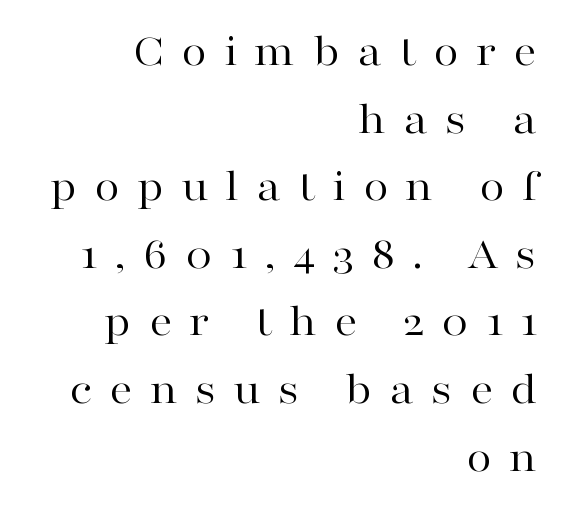
{"serif": "yes", "italic": "no", "bold": "no", "weight": "regular", "width": "wide", "stroke_contrast": "high", "x_height": "medium", "monospaced": "no", "underline": "no", "align": "right", "line_spacing": "normal", "line_spacing_ratio": 1.47, "letter_spacing": "wide", "letter_spacing_em": 0.37, "glyph_px": 46}
